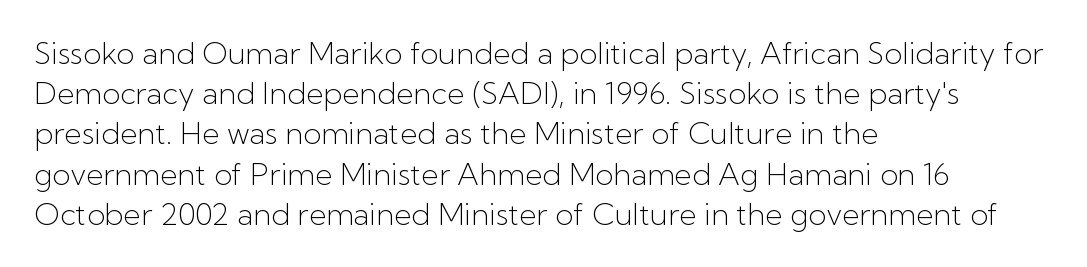
Q: Is the text bold? A: No.
Q: Is the text italic (slanted)? A: No, it is upright.
Q: Is the typeface a serif or a sans-serif typeface? A: Sans-serif.
Q: Is the text underlined? A: No.
Q: How is the paragraph aligned? A: Left-aligned.
Q: Is the spacing between letters normal or unusually wide? A: Normal.
Q: Is the spacing between lines tight, normal or loose? A: Normal.
Q: Width (condensed, normal, or wide)? A: Normal.
Q: Stroke contrast? A: Low.
Q: x-height? A: Medium.
Q: Monospaced? A: No.
